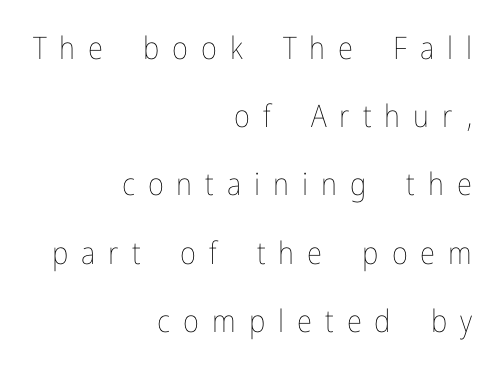
Think of a printed novel: that variable character pitch is what you see here. When letters stand straight like this, we call the style roman or upright. Interline gaps are noticeably wide in this sample. Compared with a typical body face, this is equally light or lighter still. Underline: absent. Caption: expanded tracking, letters set apart.
